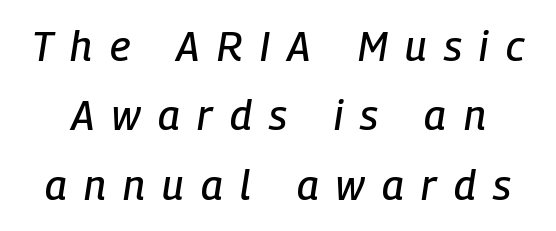
{"italic": "yes", "lean": "right", "slant_degrees": 9, "width": "condensed", "stroke_contrast": "low", "x_height": "medium", "monospaced": "no", "underline": "no", "line_spacing": "normal", "line_spacing_ratio": 1.69, "letter_spacing": "wide", "letter_spacing_em": 0.43, "glyph_px": 41}
